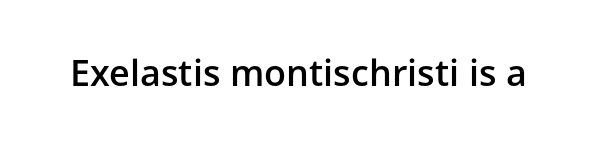
The image shows 36 px semibold sans-serif type, upright; set normal letter spacing, not underlined; low stroke contrast and a medium x-height.
